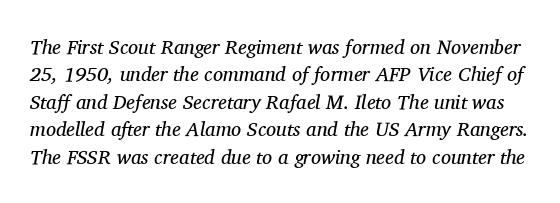
{"italic": "yes", "lean": "right", "slant_degrees": 11, "bold": "no", "underline": "no", "line_spacing": "normal", "line_spacing_ratio": 1.37, "letter_spacing": "normal", "letter_spacing_em": 0.0, "glyph_px": 20}
